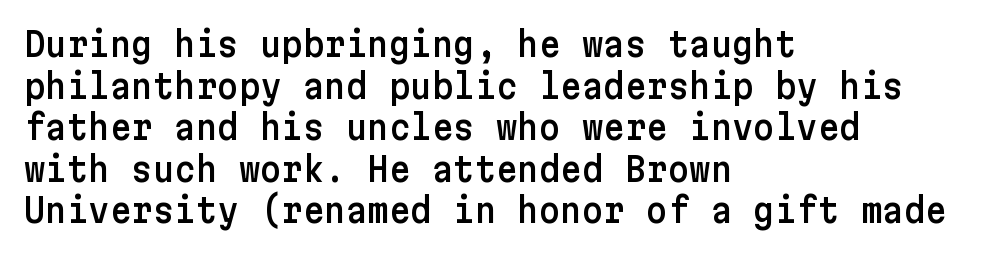
Q: Is the text italic (slanted)? A: No, it is upright.
Q: Is the typeface a serif or a sans-serif typeface? A: Sans-serif.
Q: Is the text underlined? A: No.
Q: How is the paragraph aligned? A: Left-aligned.
Q: Is the spacing between letters normal or unusually wide? A: Normal.
Q: Is the spacing between lines tight, normal or loose? A: Normal.
Q: Width (condensed, normal, or wide)? A: Normal.
Q: Stroke contrast? A: Low.
Q: x-height? A: Medium.
